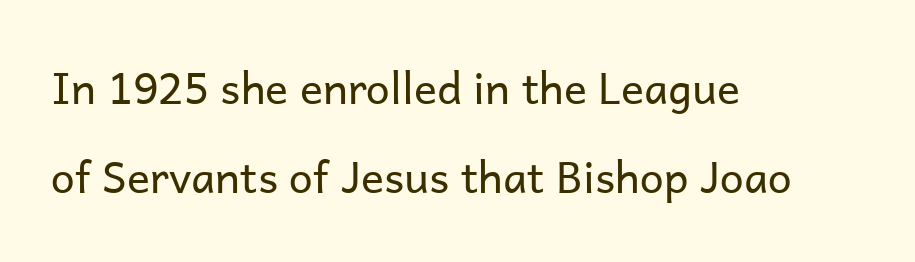
Q: Is the text bold? A: No.
Q: Is the text italic (slanted)? A: No, it is upright.
Q: Is the typeface a serif or a sans-serif typeface? A: Sans-serif.
Q: Is the text underlined? A: No.
Q: How is the paragraph aligned? A: Left-aligned.
Q: Is the spacing between letters normal or unusually wide? A: Normal.
Q: Is the spacing between lines tight, normal or loose? A: Loose.
Q: Width (condensed, normal, or wide)? A: Normal.
Q: Stroke contrast? A: Low.
Q: x-height? A: Medium.
Q: Monospaced? A: No.
